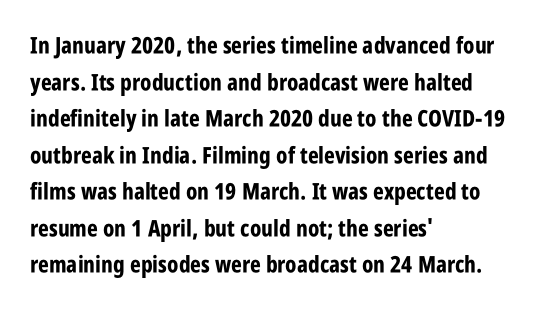
{"italic": "no", "bold": "yes", "underline": "no", "align": "left", "line_spacing": "normal", "line_spacing_ratio": 1.59, "letter_spacing": "normal", "letter_spacing_em": 0.0, "glyph_px": 23}
